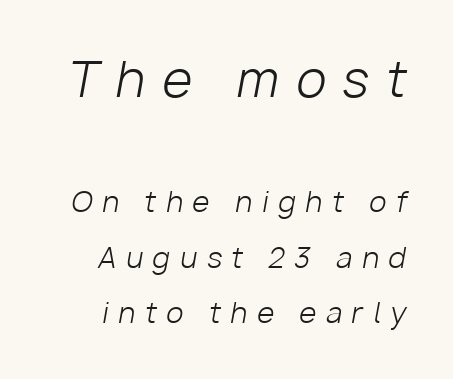
{"italic": "yes", "lean": "right", "slant_degrees": 10, "bold": "no", "weight": "light", "width": "normal", "stroke_contrast": "low", "x_height": "medium", "monospaced": "no", "underline": "no", "line_spacing": "loose", "line_spacing_ratio": 1.98, "letter_spacing": "wide", "letter_spacing_em": 0.35, "larger_block": "first", "size_ratio": 1.75, "glyph_px": 49}
